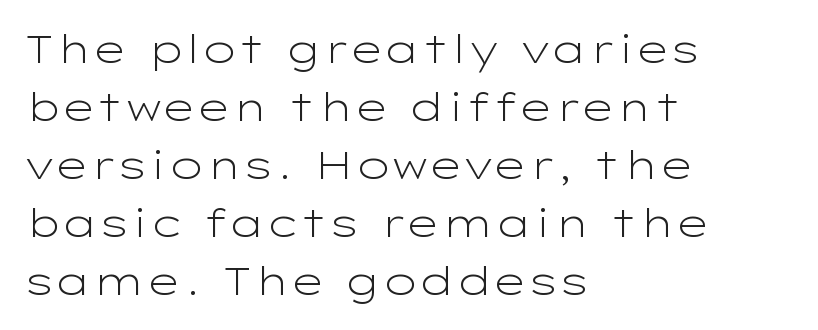
The image shows 39 px light, wide sans-serif type, upright; set left-aligned, normal line spacing (1.49x), normal letter spacing, not underlined; low stroke contrast and a medium x-height.
